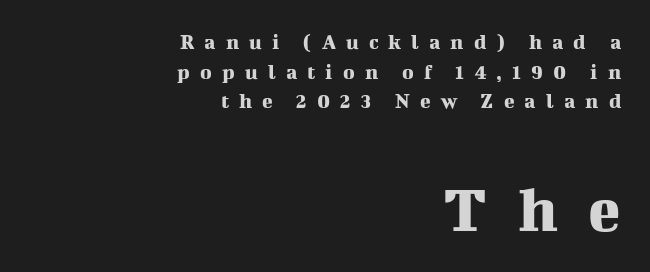
The gaps between neighbouring characters are conspicuously large. Note: serifs present on the glyphs. The rendering uses natural spacing where letterforms have individual widths. The paragraph shown leans on its right margin.
